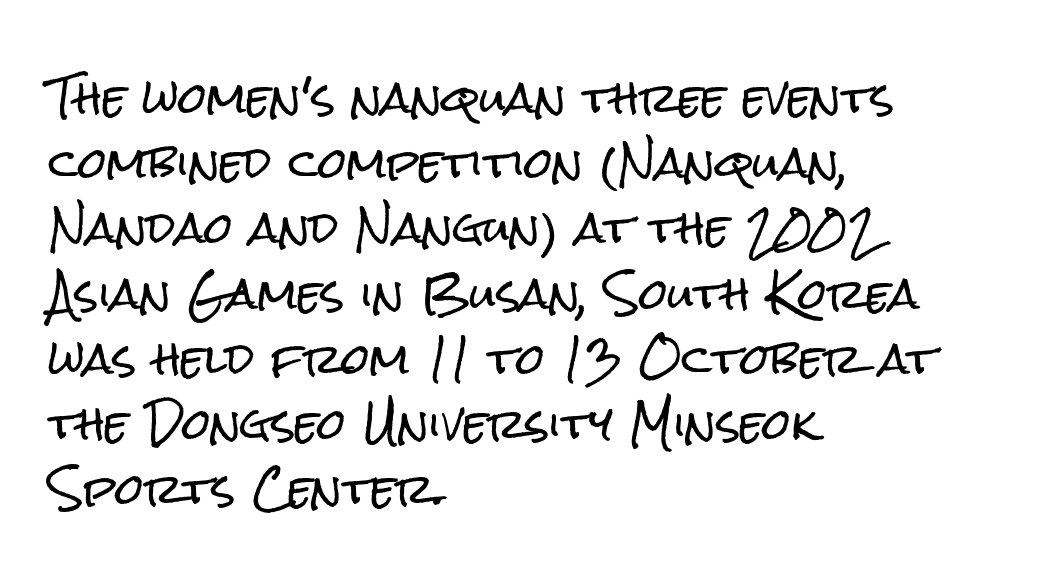
Students, observe: this is what conventionally led text looks like. The strip under each line holds only bare page. Nobody touched the tracking dial on this one. Posture: straight, roman, zero tilt. Character widths vary here, with narrow letters taking less room than wide ones.
